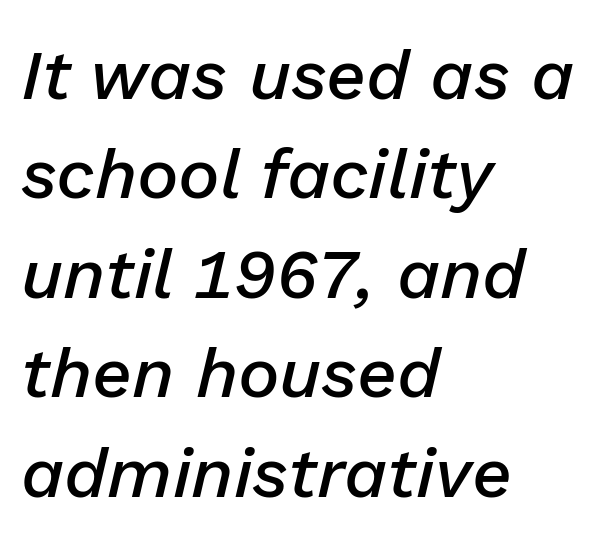
The image shows 70 px semibold type, italic (leaning right); set left-aligned, normal line spacing (1.42x), normal letter spacing, not underlined; low stroke contrast and a medium x-height.
